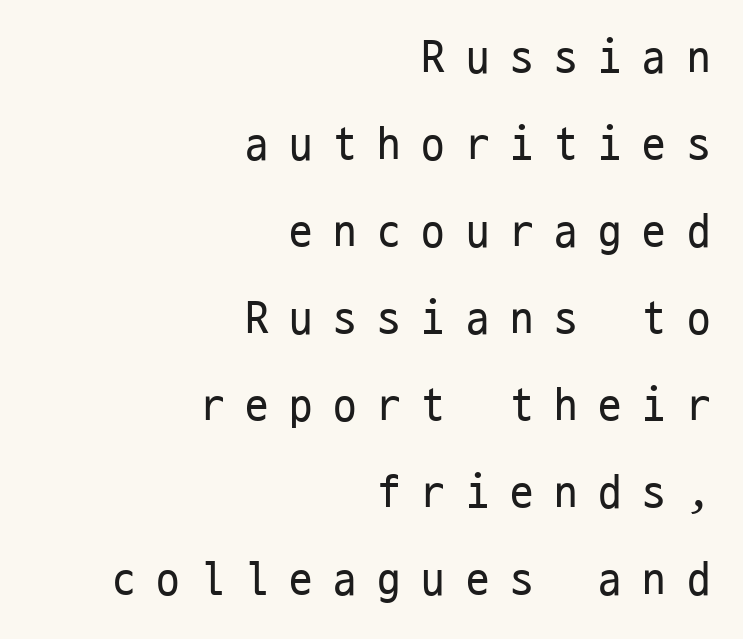
Think of a typewriter: that constant character pitch is what you see here. Lines of text with bare space underneath. Look at the bottom of the vertical strokes: they stop flat, with no serifs. Look at the tracking — it's clearly loosened, letters drifting apart. A quiet, ordinary-to-light weight characterises the typeface.
